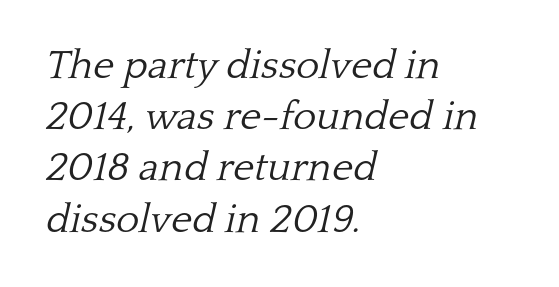
Q: Is the text bold? A: No.
Q: Is the text italic (slanted)? A: Yes, it leans right by about 13 degrees.
Q: Is the typeface a serif or a sans-serif typeface? A: Serif.
Q: Is the text underlined? A: No.
Q: How is the paragraph aligned? A: Left-aligned.
Q: Is the spacing between letters normal or unusually wide? A: Normal.
Q: Is the spacing between lines tight, normal or loose? A: Normal.
Q: Width (condensed, normal, or wide)? A: Normal.
Q: Stroke contrast? A: Low.
Q: x-height? A: Medium.
Q: Monospaced? A: No.
